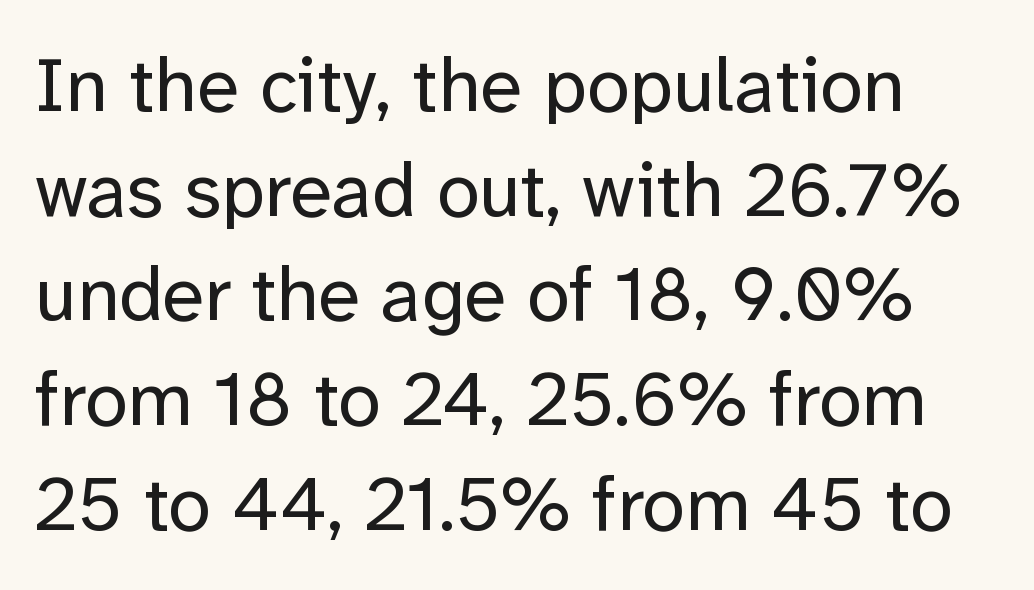
The image shows 77 px regular-weight sans-serif type, upright; set normal line spacing (1.36x), normal letter spacing, not underlined; low stroke contrast and a medium x-height.
